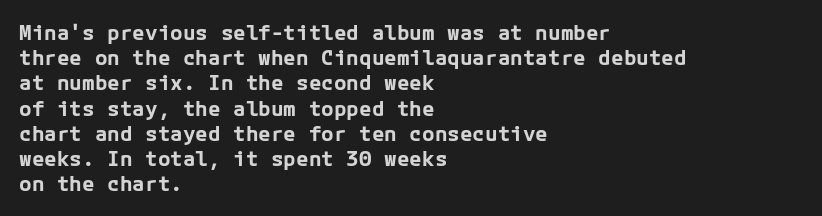
Each line starts at the same left margin while the right side varies. Upright lettering throughout. What stands out about the letter spacing? Nothing — it is the standard amount. Check the space under the baseline: it is left empty. The typesetting leans heavy: a genuine bold.
